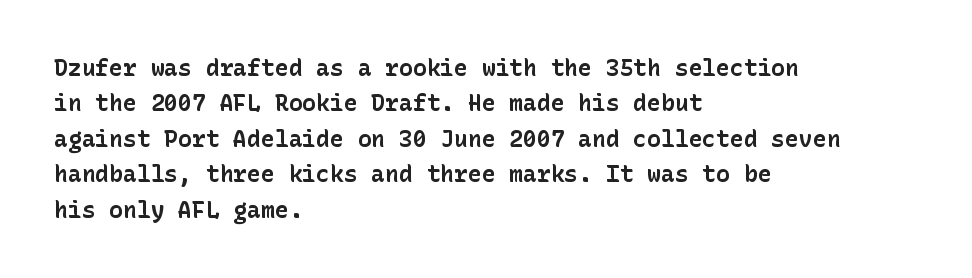
Q: Is the text bold? A: Yes.
Q: Is the text italic (slanted)? A: No, it is upright.
Q: Is the text underlined? A: No.
Q: How is the paragraph aligned? A: Left-aligned.
Q: Is the spacing between letters normal or unusually wide? A: Normal.
Q: Is the spacing between lines tight, normal or loose? A: Normal.
